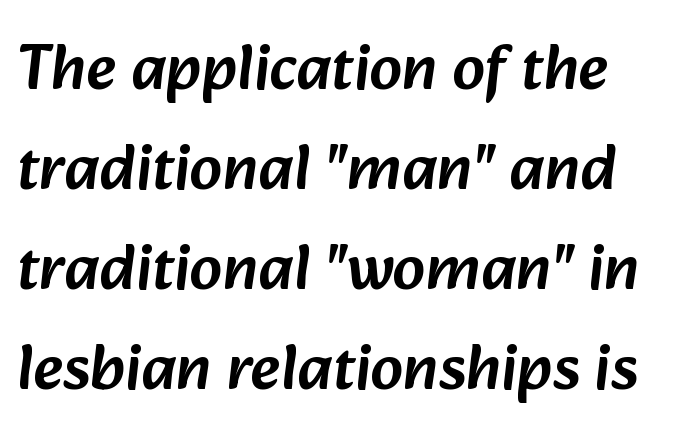
{"serif": "no", "width": "normal", "stroke_contrast": "low", "x_height": "medium", "monospaced": "no", "underline": "no", "line_spacing": "normal", "line_spacing_ratio": 1.54, "letter_spacing": "normal", "letter_spacing_em": 0.0, "glyph_px": 65}
